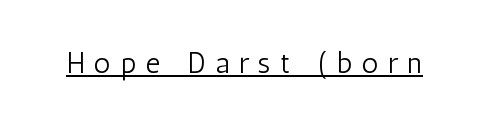
Ink coverage per letter is moderate at most. You could only call the tracking loose — the letters float apart. The sample's only ornament is a line tracing under the words. Here the designer chose a conventional face with non-uniform glyph widths. Is this a sans? Yes — the strokes have no serifs. This sample uses an upright cut, with every glyph sitting square on the baseline.
